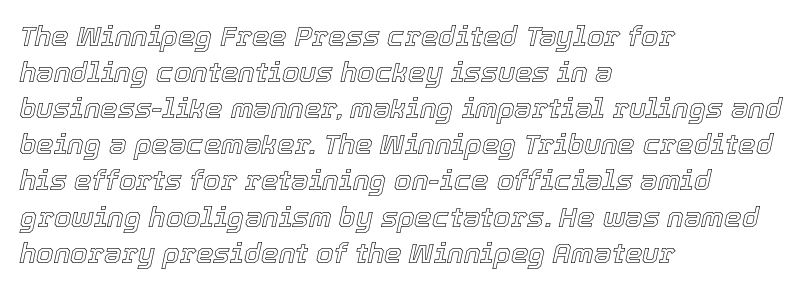
{"italic": "yes", "lean": "right", "slant_degrees": 12, "width": "normal", "x_height": "medium", "monospaced": "no", "underline": "no", "align": "left", "line_spacing": "normal", "line_spacing_ratio": 1.29, "letter_spacing": "normal", "letter_spacing_em": 0.0, "glyph_px": 28}
